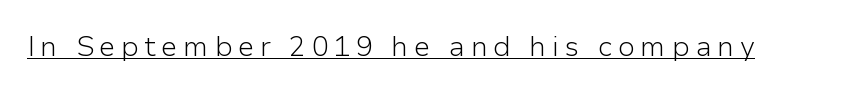
The image shows 28 px light sans-serif type, upright; set underlined; low stroke contrast and a medium x-height.
